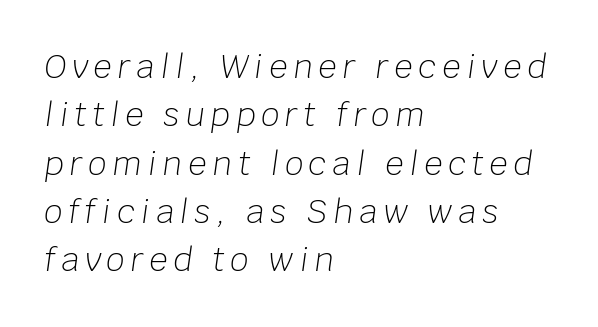
{"italic": "yes", "lean": "right", "slant_degrees": 8, "bold": "no", "weight": "light", "width": "normal", "stroke_contrast": "low", "x_height": "large", "monospaced": "no", "underline": "no", "align": "left", "line_spacing": "normal", "line_spacing_ratio": 1.51, "glyph_px": 32}
